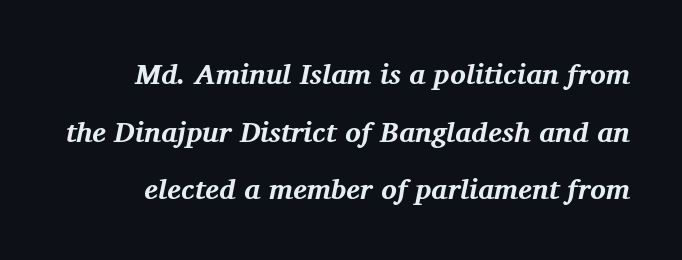
{"serif": "yes", "italic": "yes", "lean": "right", "slant_degrees": 11, "bold": "yes", "weight": "bold", "width": "normal", "stroke_contrast": "medium", "x_height": "medium", "monospaced": "no", "underline": "no", "line_spacing": "loose", "line_spacing_ratio": 1.99, "letter_spacing": "normal", "letter_spacing_em": 0.0, "glyph_px": 29}
